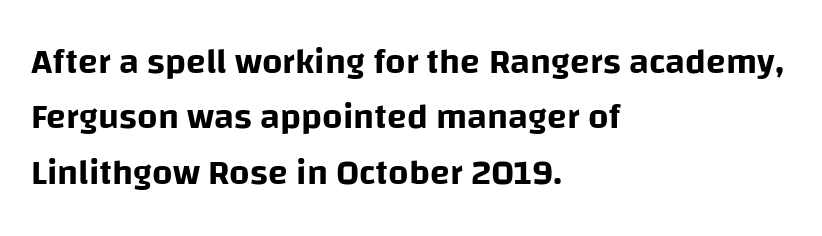
{"serif": "no", "italic": "no", "width": "normal", "stroke_contrast": "low", "x_height": "large", "monospaced": "no", "underline": "no", "align": "left", "line_spacing": "normal", "line_spacing_ratio": 1.54, "letter_spacing": "normal", "letter_spacing_em": 0.0, "glyph_px": 36}
